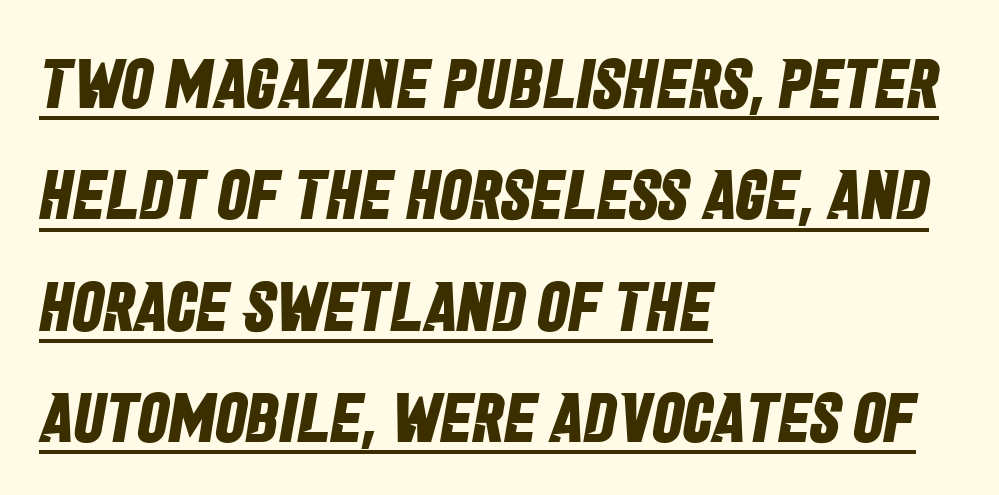
Q: Is the text bold? A: Yes.
Q: Is the typeface a serif or a sans-serif typeface? A: Sans-serif.
Q: Is the text underlined? A: Yes.
Q: How is the paragraph aligned? A: Left-aligned.
Q: Is the spacing between letters normal or unusually wide? A: Normal.
Q: Is the spacing between lines tight, normal or loose? A: Normal.
Q: Width (condensed, normal, or wide)? A: Condensed.
Q: Stroke contrast? A: Low.
Q: x-height? A: Large.
Q: Monospaced? A: No.
